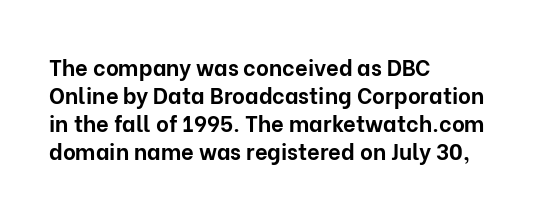
The image shows 22 px bold type, upright; set left-aligned, normal line spacing (1.28x), normal letter spacing, not underlined.
